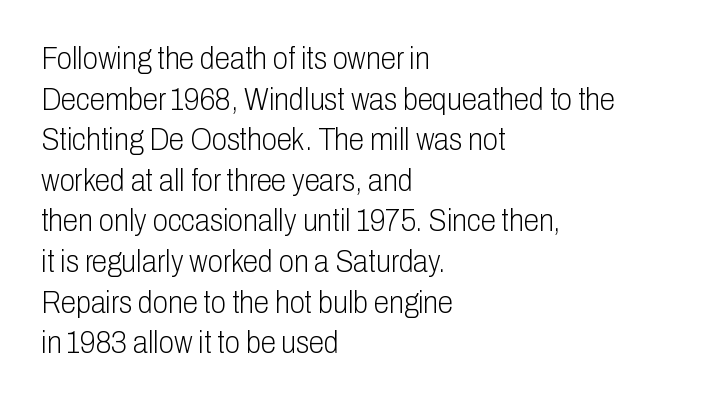
{"serif": "no", "italic": "no", "bold": "no", "weight": "light", "width": "condensed", "stroke_contrast": "low", "x_height": "medium", "monospaced": "no", "underline": "no", "align": "left", "line_spacing": "normal", "line_spacing_ratio": 1.31, "letter_spacing": "normal", "letter_spacing_em": 0.0, "glyph_px": 31}
